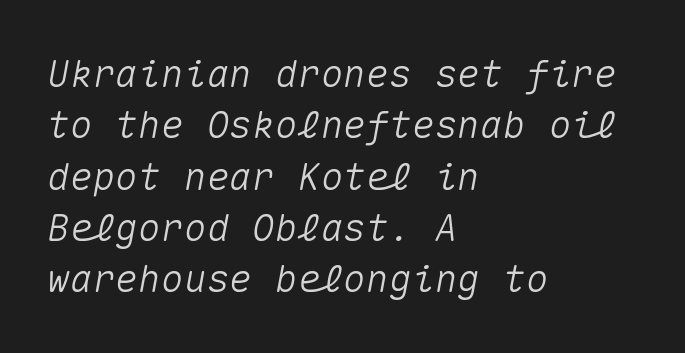
{"italic": "yes", "lean": "right", "slant_degrees": 10, "width": "normal", "stroke_contrast": "medium", "x_height": "medium", "monospaced": "yes", "underline": "no", "align": "left", "line_spacing": "normal", "line_spacing_ratio": 1.35, "letter_spacing": "normal", "letter_spacing_em": 0.0, "glyph_px": 38}
